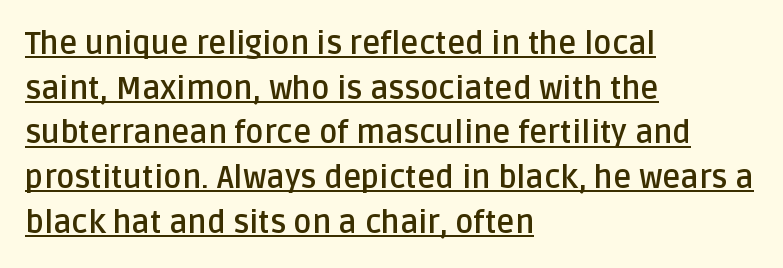
Q: Is the text bold? A: Yes.
Q: Is the text italic (slanted)? A: No, it is upright.
Q: Is the typeface a serif or a sans-serif typeface? A: Sans-serif.
Q: Is the text underlined? A: Yes.
Q: How is the paragraph aligned? A: Left-aligned.
Q: Is the spacing between letters normal or unusually wide? A: Normal.
Q: Is the spacing between lines tight, normal or loose? A: Normal.
Q: Width (condensed, normal, or wide)? A: Normal.
Q: Stroke contrast? A: Low.
Q: x-height? A: Large.
Q: Monospaced? A: No.
